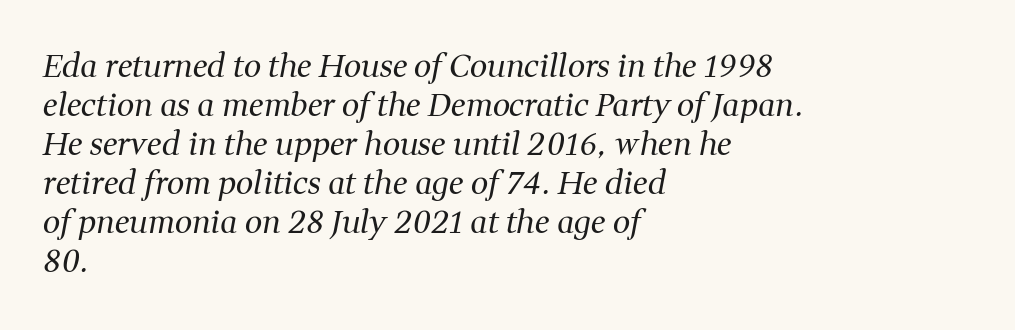
Q: Is the text bold? A: No.
Q: Is the text italic (slanted)? A: Yes, it leans right by about 11 degrees.
Q: Is the typeface a serif or a sans-serif typeface? A: Serif.
Q: Is the text underlined? A: No.
Q: How is the paragraph aligned? A: Left-aligned.
Q: Is the spacing between letters normal or unusually wide? A: Normal.
Q: Is the spacing between lines tight, normal or loose? A: Normal.
Q: Width (condensed, normal, or wide)? A: Normal.
Q: Stroke contrast? A: Medium.
Q: x-height? A: Medium.
Q: Monospaced? A: No.
